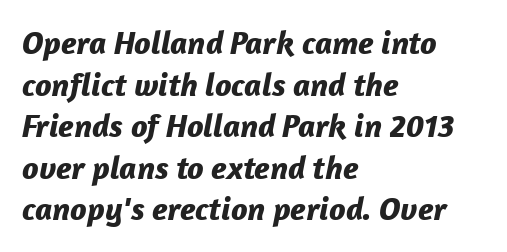
Heft: maximum for text — a bold. Regular leading. A typesetter would call this proportional, since set widths differ per character. All the whitespace from short lines collects on the right. This sample uses an oblique cut, with every glyph tilted off the vertical.
